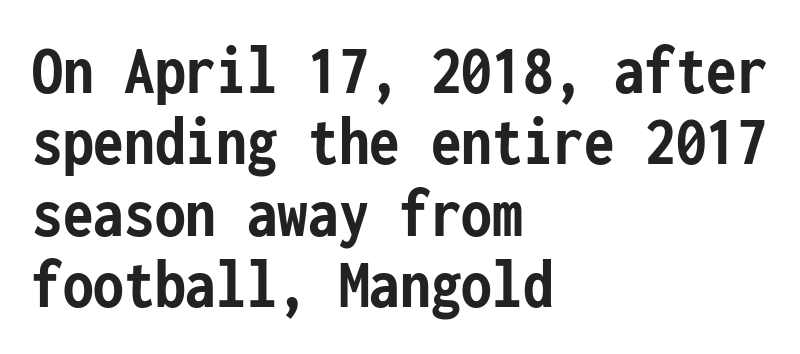
Monospaced: the letters line up in strict vertical columns. This is roman type, the default non-slanted kind. Where is the straight margin? On the left. Whoever set this chose condensed vertical rhythm over breathing room. Lines of text with bare space underneath.
